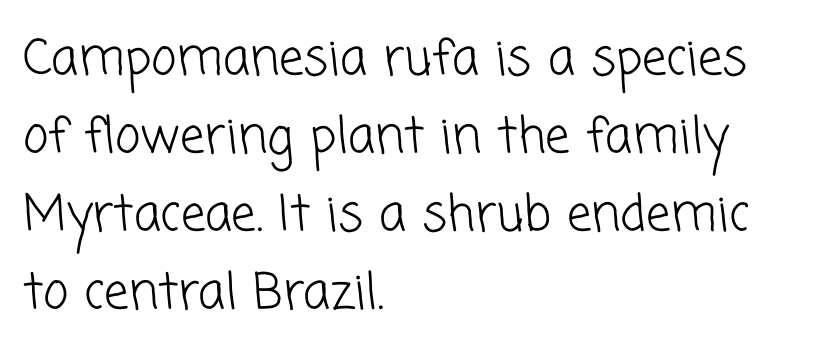
{"serif": "no", "bold": "no", "weight": "light", "width": "normal", "stroke_contrast": "low", "x_height": "medium", "monospaced": "no", "underline": "no", "align": "left", "line_spacing": "normal", "line_spacing_ratio": 1.59, "letter_spacing": "normal", "letter_spacing_em": 0.0, "glyph_px": 49}
